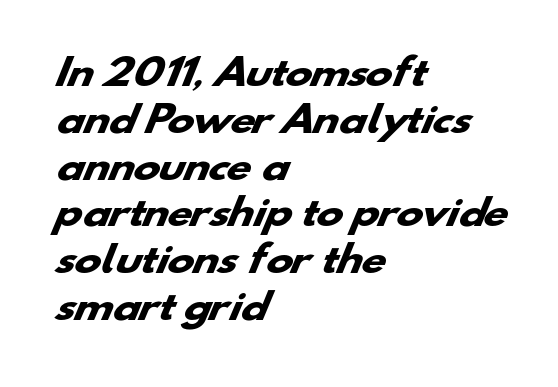
Visually the block forms a straight wall on the left and a jagged coastline on the right. The sample has been set heavy, in full bold. Short note: letters normally spaced. Type style note: lacks serifs. If you measured baseline to baseline, you'd find a middling distance.
